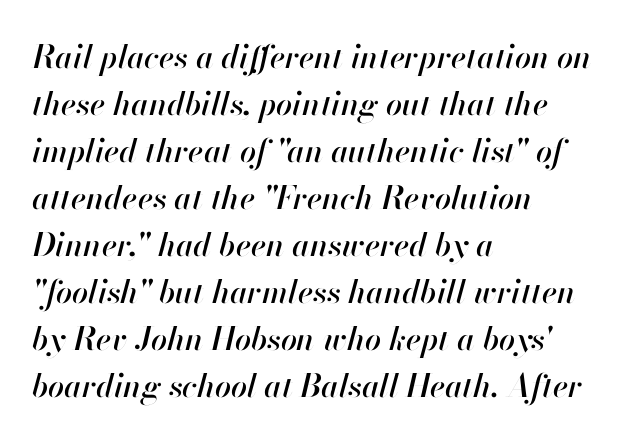
The rendering applies a slant to the glyphs. The face used here is proportionally spaced, like ordinary book or web type. The type is set solid horizontally, with unmodified tracking. This sample keeps an unexceptional amount of space between lines. A bare baseline throughout the passage.
